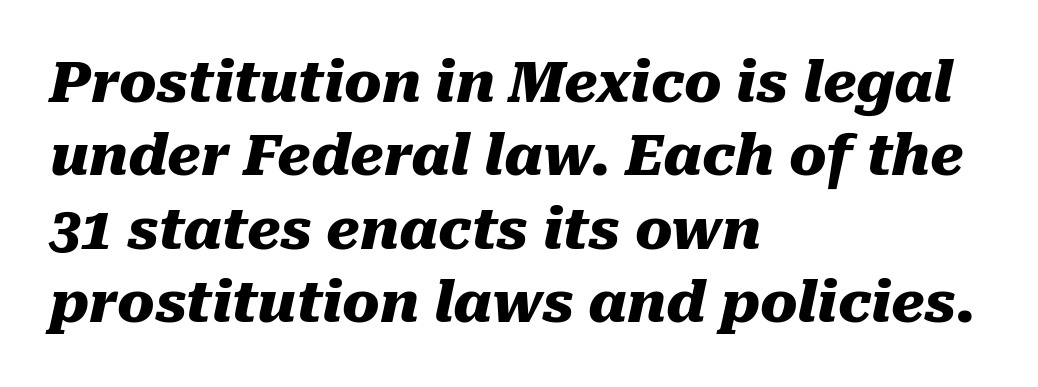
Nobody drew a line under any word here. Nothing unusual about the tracking: characters are spaced as the font intends. Is there much room between lines? A standard amount, neither cramped nor airy. Italic: yes, the glyphs are oblique.
